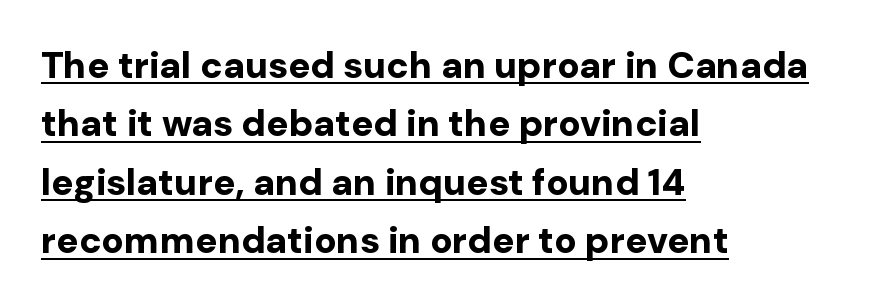
The image shows 37 px bold sans-serif type, upright; set left-aligned, normal line spacing (1.58x), normal letter spacing, underlined; low stroke contrast and a medium x-height.
